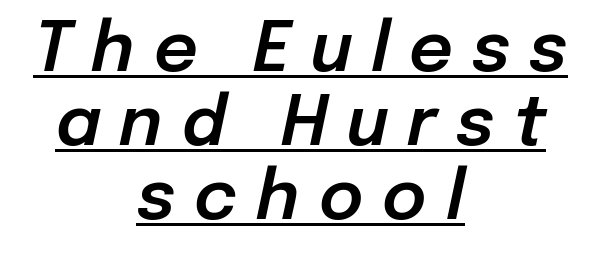
The axis of the letterforms is tilted away from vertical. This rendering uses center alignment, leaving both contours irregular but symmetric. Cramped leading. You can see a thin bar hugging the bottom of the glyphs. Someone cranked the tracking dial way up on this one. You could not count columns in this text — the font is proportionally spaced.
